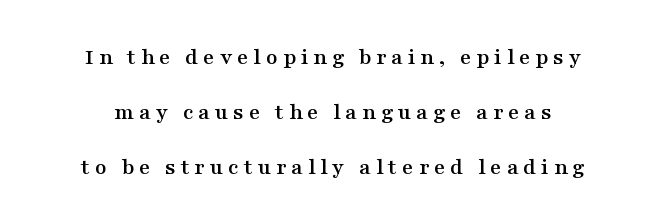
Q: Is the text italic (slanted)? A: No, it is upright.
Q: Is the text underlined? A: No.
Q: Is the spacing between letters normal or unusually wide? A: Unusually wide.
Q: Is the spacing between lines tight, normal or loose? A: Loose.
